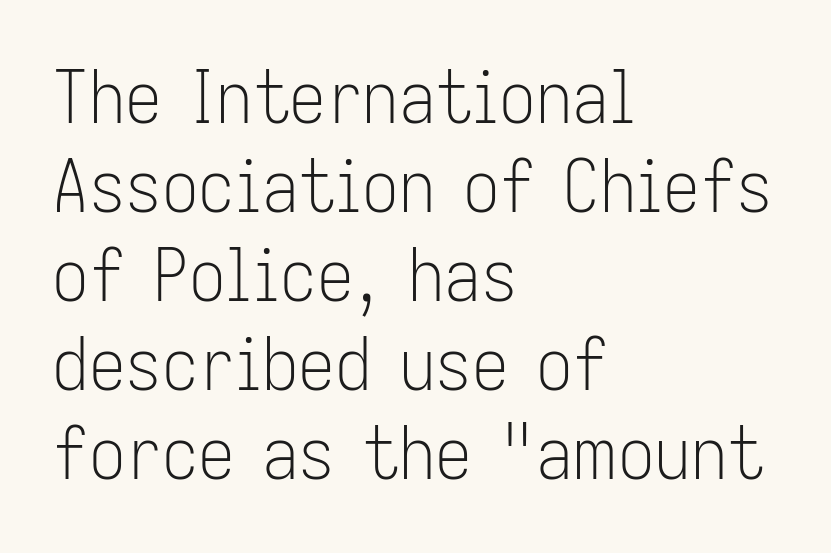
Here the glyphs are tracked normally, forming tight word shapes. Layout note: lines flush left. Do the letters lean? They stand straight. Note the varied advance widths — an 'i' is clearly narrower than an 'm'.
